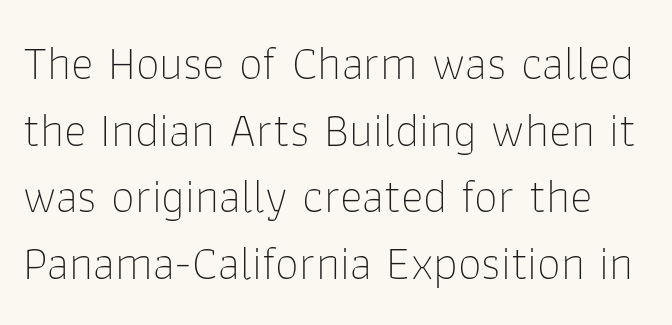
The image shows 48 px thin sans-serif type, upright; set normal line spacing (1.39x), normal letter spacing, not underlined; low stroke contrast and a medium x-height.
